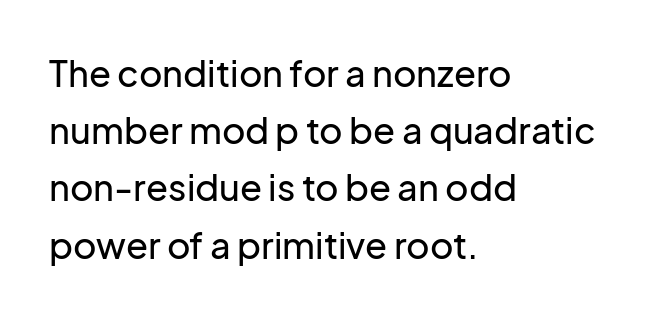
The image shows 36 px sans-serif type, upright; set left-aligned, normal line spacing (1.59x), normal letter spacing, not underlined; low stroke contrast and a medium x-height.
